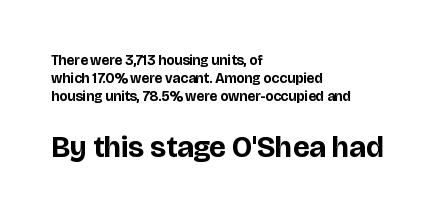
Q: Is the text bold? A: Yes.
Q: Is the text italic (slanted)? A: No, it is upright.
Q: Is the typeface a serif or a sans-serif typeface? A: Sans-serif.
Q: Is the text underlined? A: No.
Q: How is the paragraph aligned? A: Left-aligned.
Q: Is the spacing between letters normal or unusually wide? A: Normal.
Q: Is the spacing between lines tight, normal or loose? A: Normal.
Q: Which block of text is set in a larger size, the first (top) or the second (bottom)? A: The second (bottom) one.
Q: Width (condensed, normal, or wide)? A: Normal.
Q: Stroke contrast? A: Low.
Q: x-height? A: Large.
Q: Monospaced? A: No.
